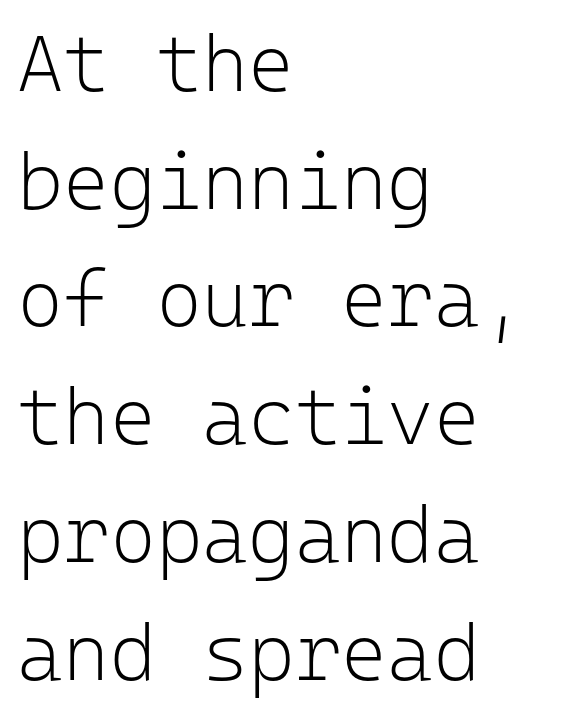
{"serif": "no", "italic": "no", "bold": "no", "weight": "light", "width": "normal", "stroke_contrast": "low", "x_height": "medium", "monospaced": "yes", "underline": "no", "align": "left", "line_spacing": "normal", "line_spacing_ratio": 1.49, "letter_spacing": "normal", "letter_spacing_em": 0.0, "glyph_px": 79}
